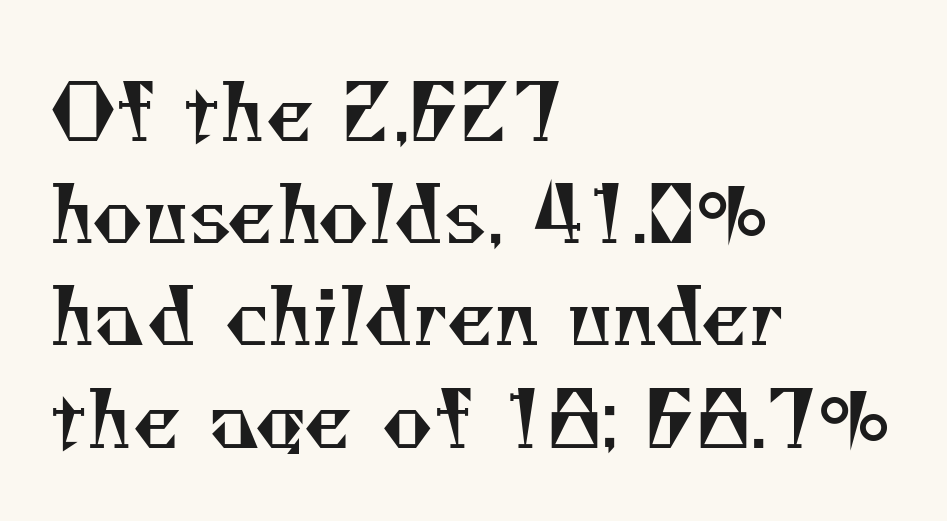
Q: Is the text bold? A: No.
Q: Is the typeface a serif or a sans-serif typeface? A: Serif.
Q: Is the text underlined? A: No.
Q: How is the paragraph aligned? A: Left-aligned.
Q: Is the spacing between letters normal or unusually wide? A: Normal.
Q: Is the spacing between lines tight, normal or loose? A: Normal.
Q: Width (condensed, normal, or wide)? A: Normal.
Q: Stroke contrast? A: Medium.
Q: x-height? A: Small.
Q: Monospaced? A: No.
